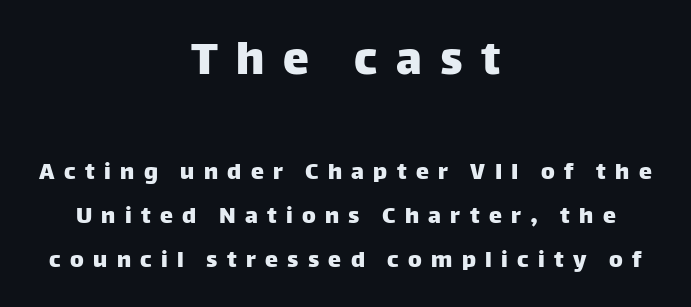
The text was rendered using a sans face with plain stroke endings. The lettering holds an erect, upright posture throughout. Each row of text sits above clean, open space. Each letter keeps its own natural width here, so spacing adapts to shape. Quick note: interline space is typical. Does extra space separate the letters? Yes, quite a lot of it.
